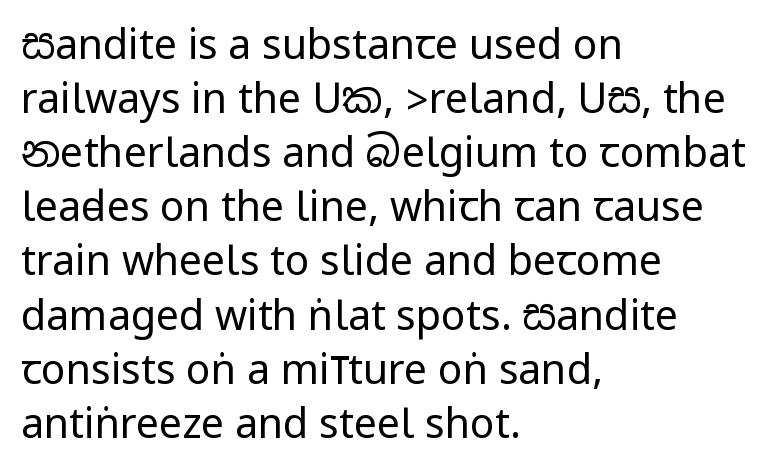
The rows are spaced the way most documents space them. The typesetter chose a ragged-right arrangement here. No italicization has been applied; the sample stays upright. Type without underlining.
